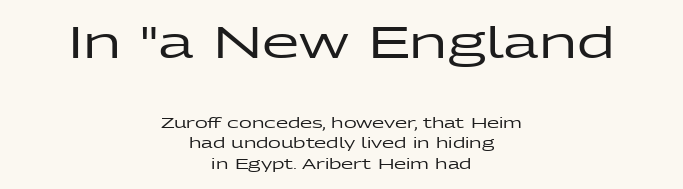
The glyphs in this specimen are sans serif. A student would notice the top passage is typeset larger than what follows. These lines keep a tight, regular rhythm from letter to letter. The rendering uses natural spacing where letterforms have individual widths. Do the letters lean? They stand straight. What's the leading like? Ordinary, nothing unusual.
